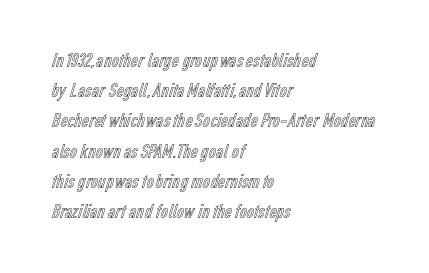
{"underline": "no", "align": "left", "line_spacing": "normal", "line_spacing_ratio": 1.51, "letter_spacing": "normal", "letter_spacing_em": 0.0, "glyph_px": 20}
